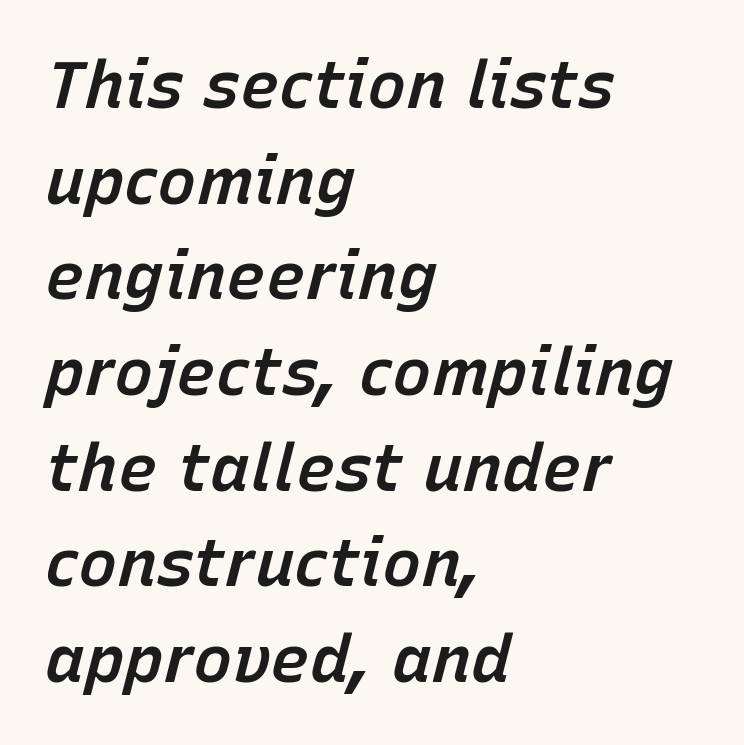
Q: Is the text bold? A: Semi-bold.
Q: Is the text italic (slanted)? A: Yes, it leans right by about 15 degrees.
Q: Is the text underlined? A: No.
Q: How is the paragraph aligned? A: Left-aligned.
Q: Is the spacing between letters normal or unusually wide? A: Normal.
Q: Is the spacing between lines tight, normal or loose? A: Normal.
Q: Width (condensed, normal, or wide)? A: Normal.
Q: Stroke contrast? A: Low.
Q: x-height? A: Medium.
Q: Monospaced? A: No.
